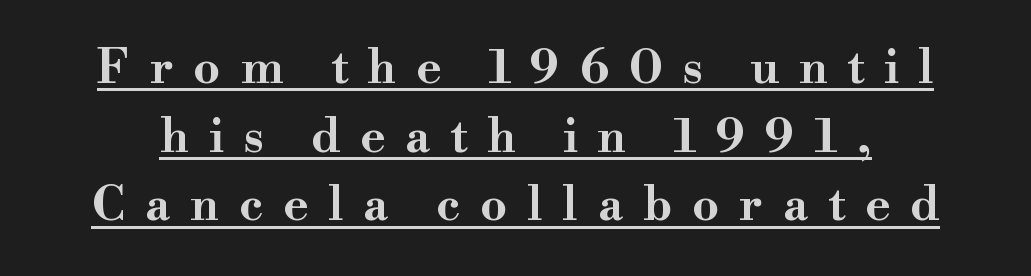
The image shows 47 px bold, wide serif type, upright; set normal line spacing (1.46x), unusually wide letter spacing (+0.42 em), underlined; high stroke contrast and a small x-height.
